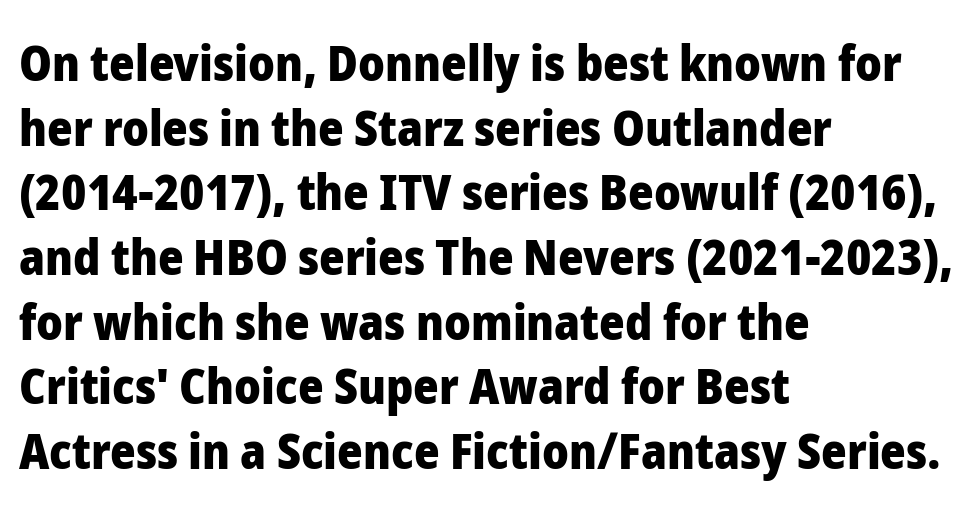
Q: Is the text bold? A: Yes.
Q: Is the text italic (slanted)? A: No, it is upright.
Q: Is the typeface a serif or a sans-serif typeface? A: Sans-serif.
Q: Is the text underlined? A: No.
Q: How is the paragraph aligned? A: Left-aligned.
Q: Is the spacing between letters normal or unusually wide? A: Normal.
Q: Is the spacing between lines tight, normal or loose? A: Normal.
Q: Width (condensed, normal, or wide)? A: Normal.
Q: Stroke contrast? A: Low.
Q: x-height? A: Medium.
Q: Monospaced? A: No.
